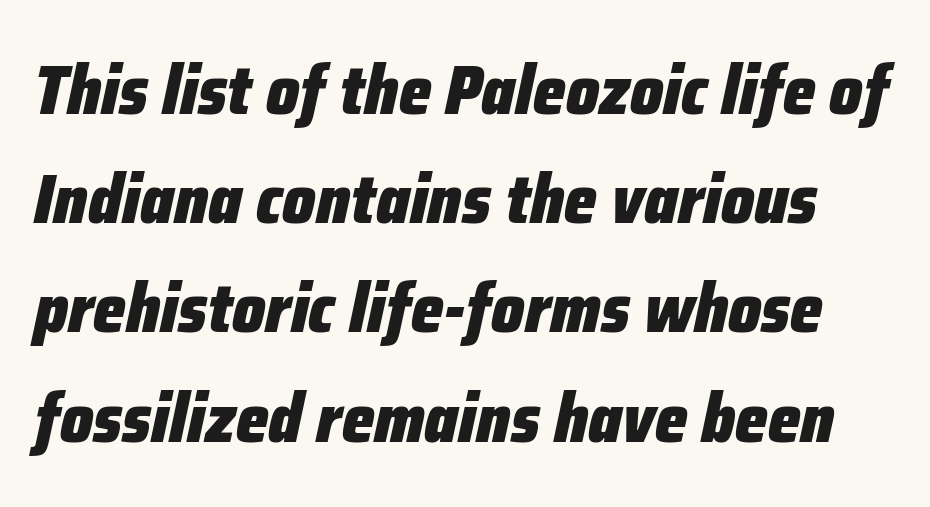
No word sits above an underline. Rows of type keep a routine distance in the vertical direction. Compared with an ordinary text face, these strokes are far heavier — a full bold. The gaps between neighbouring characters are ordinary and unremarkable. The axis of the letterforms is tilted away from vertical. You could not count columns in this text — the font is proportionally spaced.
